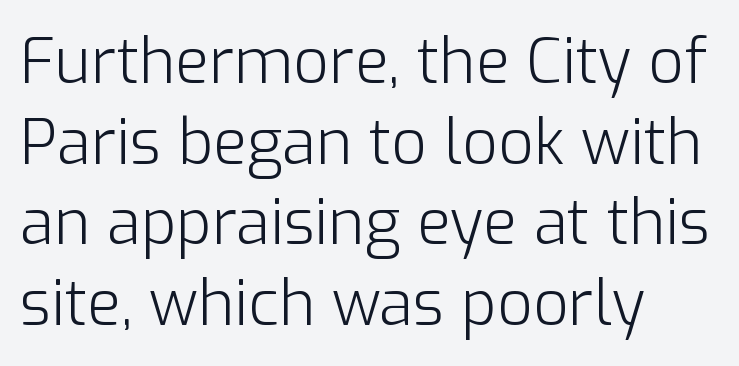
{"serif": "no", "italic": "no", "bold": "no", "weight": "light", "width": "normal", "stroke_contrast": "low", "x_height": "medium", "monospaced": "no", "underline": "no", "align": "left", "line_spacing": "normal", "line_spacing_ratio": 1.3, "letter_spacing": "normal", "letter_spacing_em": 0.0, "glyph_px": 62}
